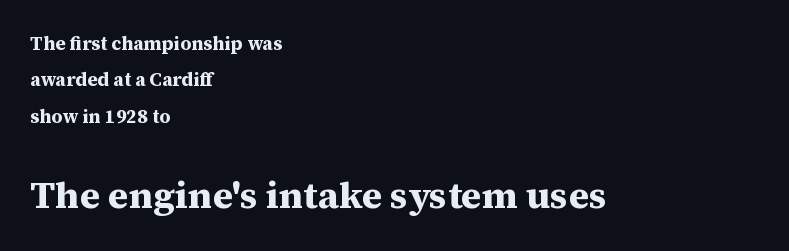
{"serif": "yes", "italic": "no", "bold": "yes", "weight": "bold", "width": "normal", "stroke_contrast": "medium", "x_height": "medium", "monospaced": "no", "underline": "no", "align": "left", "line_spacing": "loose", "line_spacing_ratio": 1.91, "letter_spacing": "normal", "letter_spacing_em": 0.0, "larger_block": "second", "size_ratio": 2.0, "glyph_px": 38}
